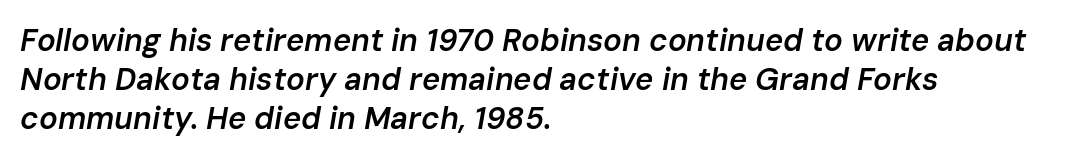
The image shows 31 px semibold type, italic (leaning right); set left-aligned, normal line spacing (1.26x), normal letter spacing, not underlined; low stroke contrast and a medium x-height.
